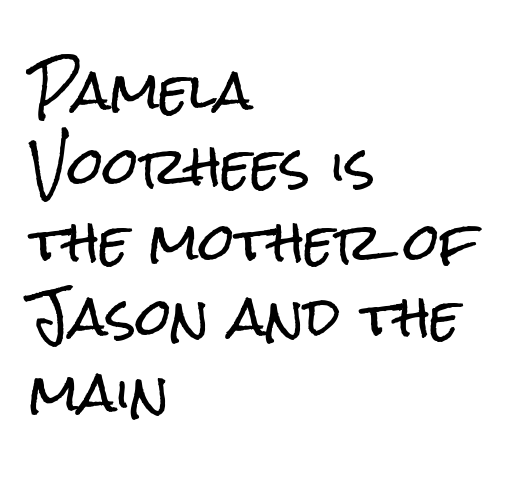
The image shows 51 px condensed sans-serif type, upright; set left-aligned, normal line spacing (1.48x), normal letter spacing, not underlined; low stroke contrast and a medium x-height.
